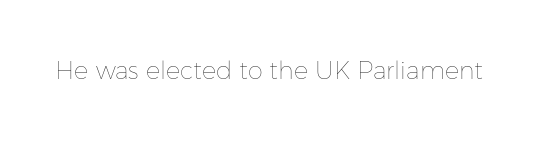
Q: Is the text bold? A: No.
Q: Is the text italic (slanted)? A: No, it is upright.
Q: Is the text underlined? A: No.
Q: Is the spacing between letters normal or unusually wide? A: Normal.
